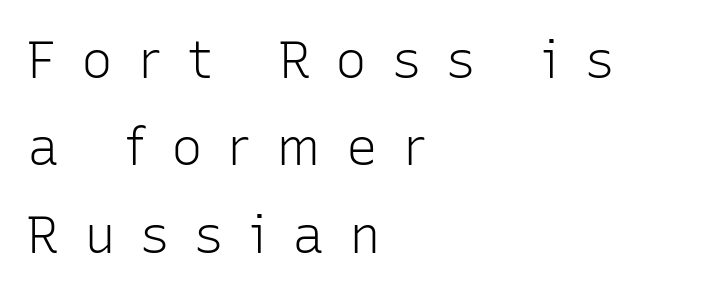
Beneath every word, the page is bare. Characters follow at a spacing far wider than the type designer built in. The letters carry no serifs — their stems end cleanly without finishing strokes. No heavy texture on the line: the type isn't bold. The rendering uses natural spacing where letterforms have individual widths.
